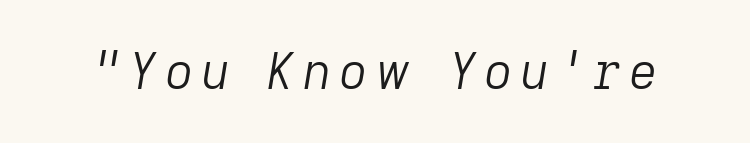
Q: Is the text bold? A: No.
Q: Is the text italic (slanted)? A: Yes, it leans right by about 9 degrees.
Q: Is the text underlined? A: No.
Q: Width (condensed, normal, or wide)? A: Normal.
Q: Stroke contrast? A: Low.
Q: x-height? A: Medium.
Q: Monospaced? A: No.
